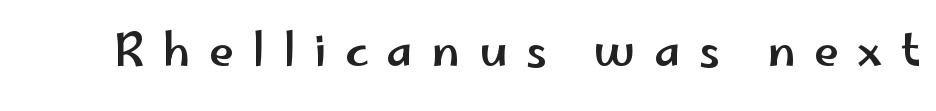
The image shows 45 px wide sans-serif type, upright; set unusually wide letter spacing (+0.41 em), not underlined; low stroke contrast and a small x-height.
